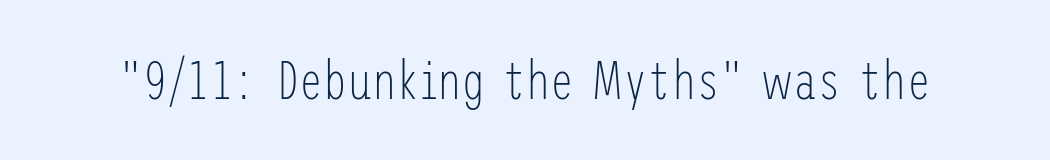
{"serif": "no", "italic": "no", "bold": "no", "weight": "light", "width": "condensed", "stroke_contrast": "low", "x_height": "medium", "underline": "no", "letter_spacing": "normal", "letter_spacing_em": 0.0, "glyph_px": 54}
